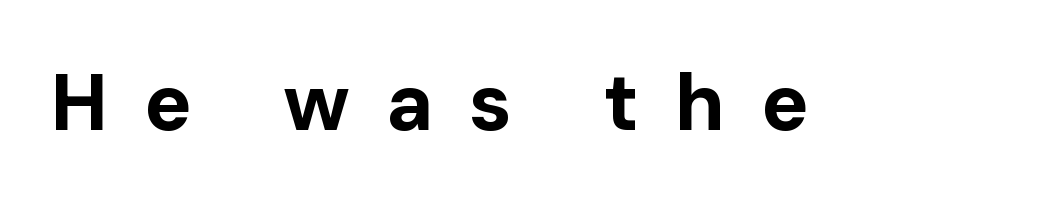
Display-style spreading of the glyphs; the letterfit is very open. Typographic density is high because the face is bold. Spacing verdict: proportional, widths tailored to each character. The letters carry no serifs — their stems end cleanly without finishing strokes. A clean baseline with only descenders dipping below it. Designer's note — italics off, roman on.
